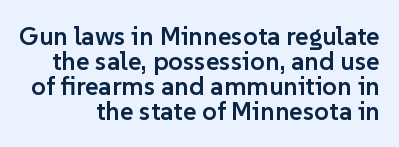
{"italic": "no", "bold": "semi", "underline": "no", "align": "right", "line_spacing": "tight", "line_spacing_ratio": 0.96, "letter_spacing": "normal", "letter_spacing_em": 0.0, "glyph_px": 26}
